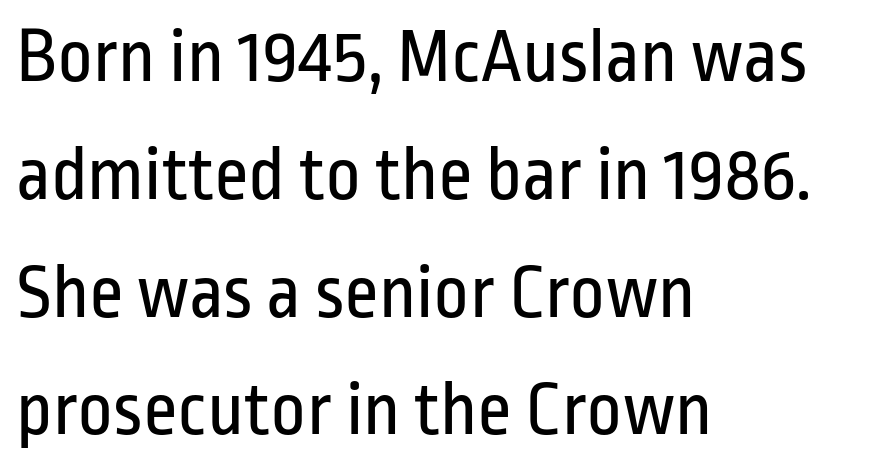
You could not count columns in this text — the font is proportionally spaced. The passage shown is not underscored anywhere. Spacing between characters is what you'd get straight out of the box. The designer left line spacing at the default. Tall strokes in this sample are plumb rather than angled. Weight class: somewhere from thin through regular.
